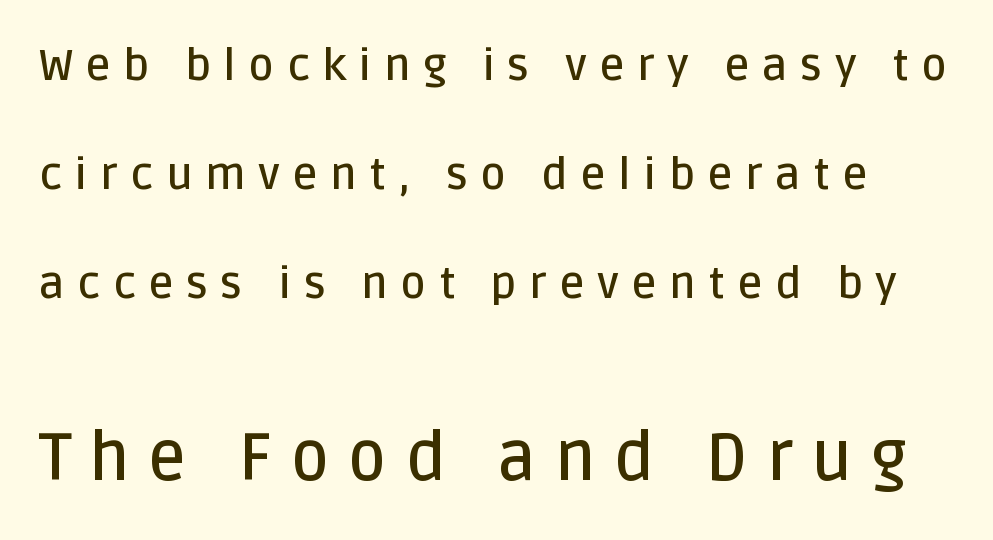
Horizontal bands of white between lines are thick stripes. Examine the stroke ends and you'll find no serifs. Posture: straight, roman, zero tilt. Larger block? The one below; the one above is distinctly smaller. The letters advance in unequal steps, a hallmark of proportional type. The rendering uses a semibold face; strokes are thickened but not to full bold.
